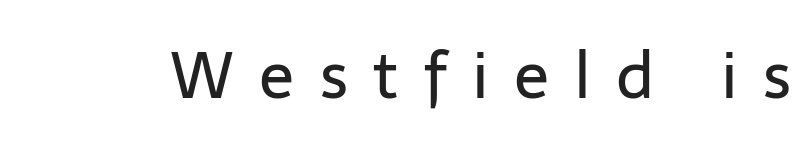
Style check: upright. The space directly below the letters is spotless. The letters advance in unequal steps, a hallmark of proportional type. These lines are composed in type without serifs.
